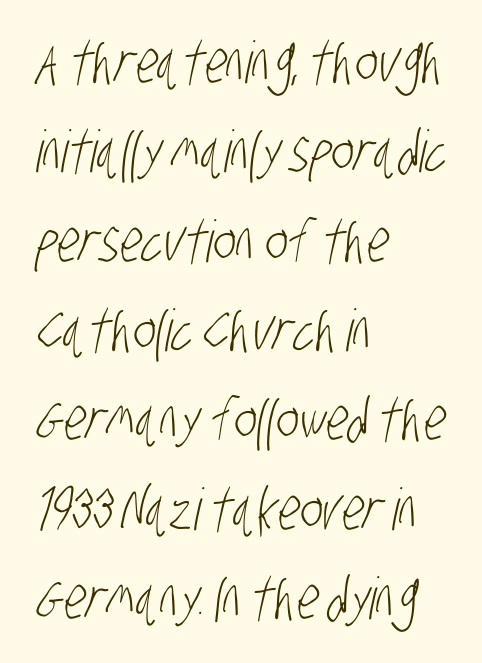
The leading is moderate, giving the passage an even texture. Stroke mass is kept to a normal reading level or below. Tracking here is standard; glyphs follow each other at the usual distance. I'd call this a sans setting — the letters go barefoot. The lines in this sample share a left origin and differ only in where they stop. Check the space under the baseline: it is left empty.
